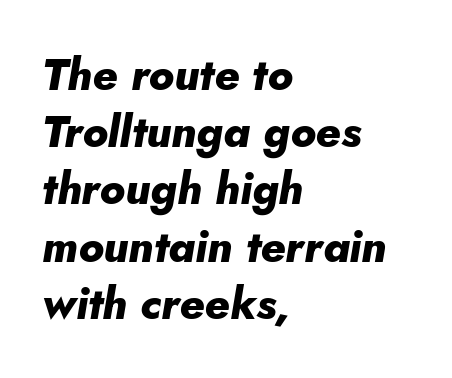
{"italic": "yes", "lean": "right", "slant_degrees": 5, "bold": "yes", "weight": "heavy", "width": "normal", "stroke_contrast": "low", "x_height": "small", "monospaced": "no", "underline": "no", "align": "left", "line_spacing": "normal", "line_spacing_ratio": 1.3, "letter_spacing": "normal", "letter_spacing_em": 0.0, "glyph_px": 44}
